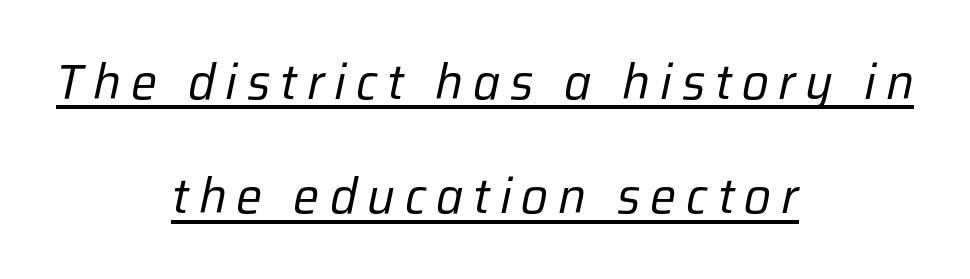
{"italic": "yes", "lean": "right", "slant_degrees": 12, "bold": "no", "weight": "regular", "width": "normal", "stroke_contrast": "low", "x_height": "medium", "monospaced": "no", "underline": "yes", "align": "center", "line_spacing": "loose", "line_spacing_ratio": 2.33, "letter_spacing": "wide", "letter_spacing_em": 0.2, "glyph_px": 49}
